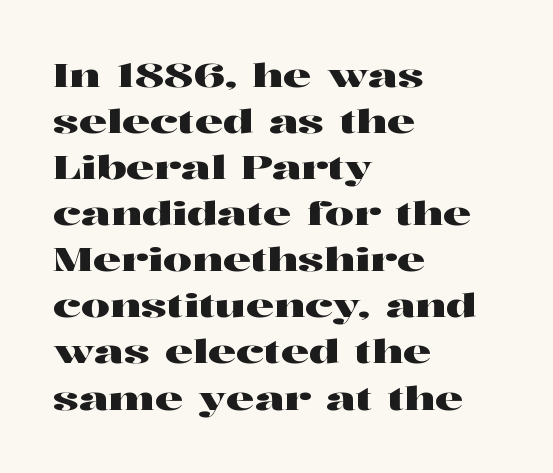
The image shows 32 px wide serif type, upright; set left-aligned, normal line spacing (1.44x), normal letter spacing, not underlined; high stroke contrast and a medium x-height.
